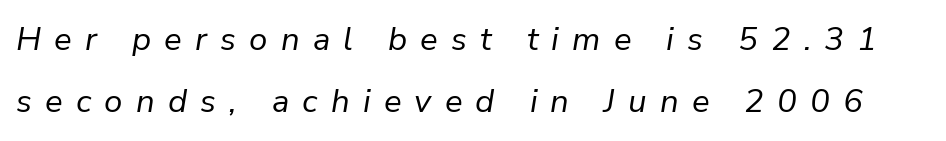
Looking at the ascenders, they clearly lean. Underlining? Definitely not there. The letters are spread apart with noticeably loose tracking. The face looks like a standard text weight, possibly lighter. Proportional: the letters do not fall into vertical columns.
